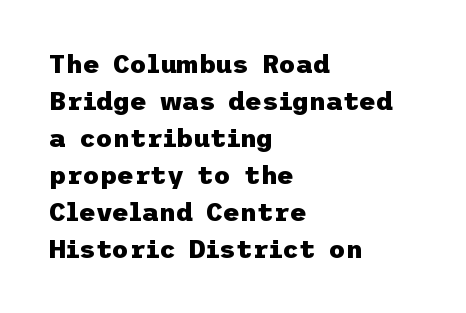
The image shows 26 px bold type, upright; set left-aligned, normal line spacing (1.42x), normal letter spacing, not underlined.
